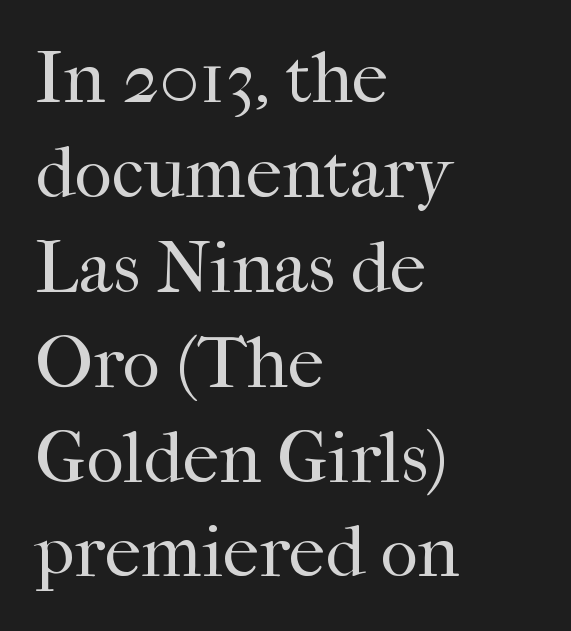
Nope, not italic — everything's standing straight. No letter is thick-stroked: the sample isn't bold. Alignment: flush left. These lines are rendered in a variable-pitch font. To sum up the face: it has serifs.
